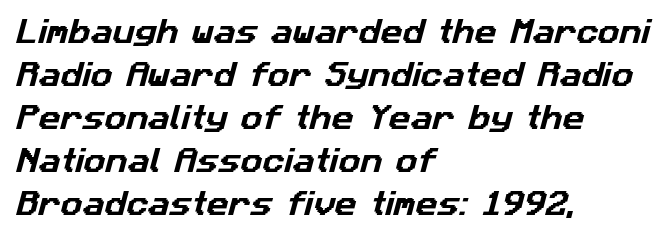
{"underline": "no", "align": "left", "line_spacing": "normal", "line_spacing_ratio": 1.59, "letter_spacing": "normal", "letter_spacing_em": 0.0, "glyph_px": 27}
